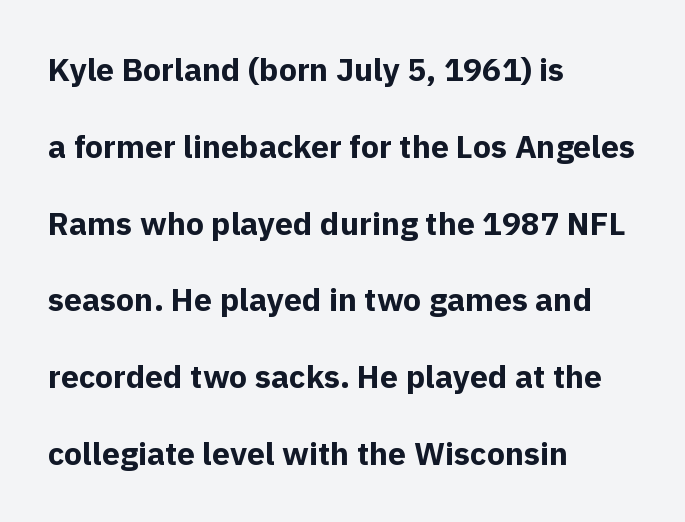
The image shows 32 px bold sans-serif type, upright; set left-aligned, loose line spacing (2.4x), normal letter spacing, not underlined; a medium x-height.
